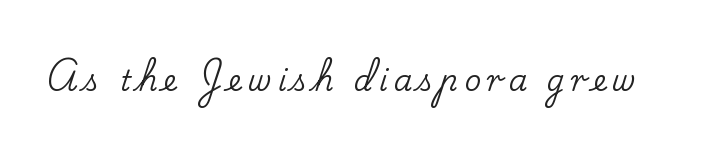
Q: Is the text italic (slanted)? A: Yes.
Q: Is the typeface a serif or a sans-serif typeface? A: Serif.
Q: Is the text underlined? A: No.
Q: Is the spacing between letters normal or unusually wide? A: Unusually wide.
Q: Width (condensed, normal, or wide)? A: Normal.
Q: Stroke contrast? A: Low.
Q: x-height? A: Small.
Q: Monospaced? A: No.
